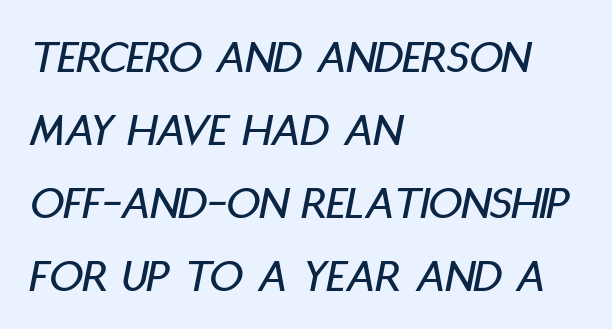
Do the characters align in a grid? No, the font is proportional. Students, note that the glyphs here touch the page at normal intervals. Notice how descenders clear the ascenders below comfortably — that's standard leading. Rendered with sloped, italic letterforms. Descender tails drop into unmarked territory. Left-aligned paragraph, ragged on the right.
